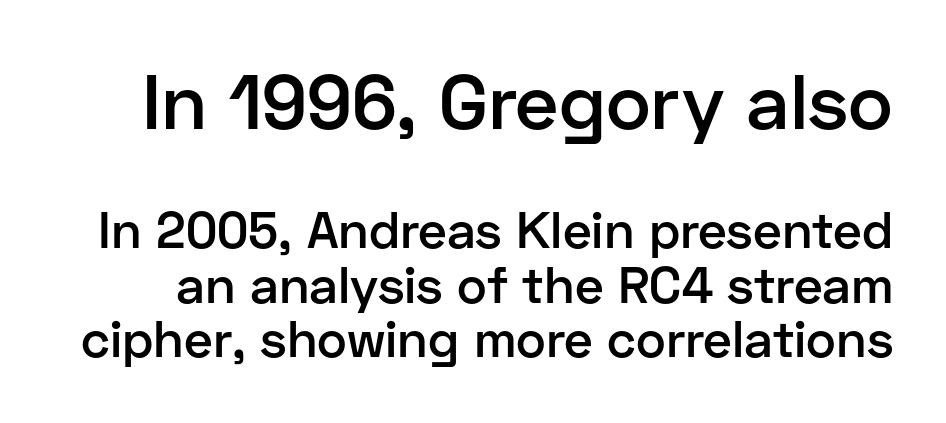
{"serif": "no", "italic": "no", "bold": "semi", "weight": "semibold", "width": "normal", "stroke_contrast": "low", "x_height": "medium", "monospaced": "no", "underline": "no", "line_spacing": "tight", "line_spacing_ratio": 1.07, "letter_spacing": "normal", "letter_spacing_em": 0.0, "larger_block": "first", "size_ratio": 1.51, "glyph_px": 77}
